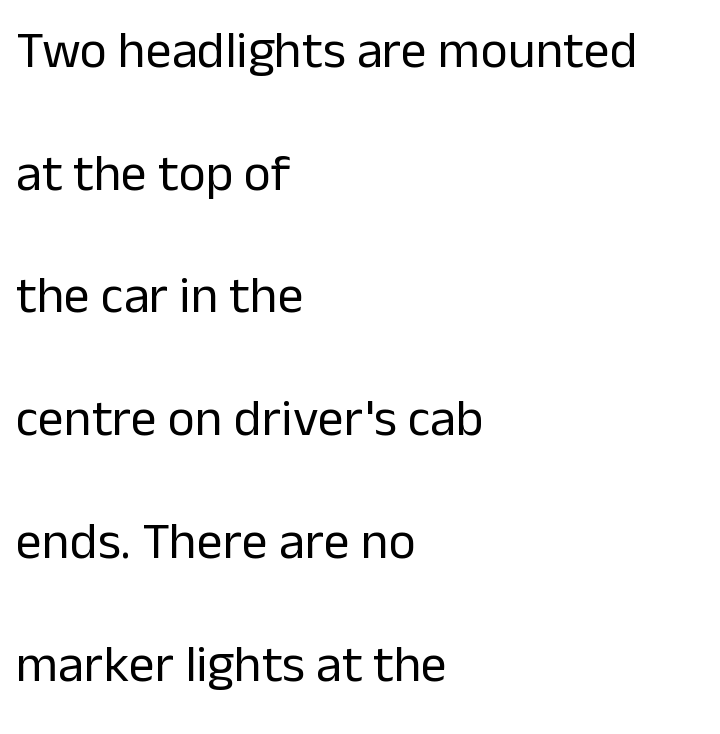
The image shows 52 px regular-weight sans-serif type, upright; set left-aligned, loose line spacing (2.36x), normal letter spacing, not underlined; low stroke contrast and a medium x-height.
